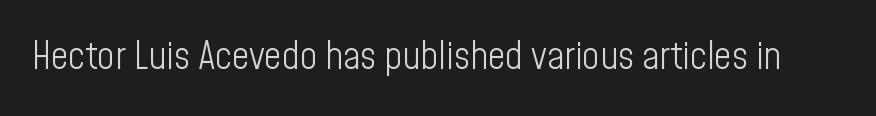
Q: Is the text bold? A: No.
Q: Is the text italic (slanted)? A: No, it is upright.
Q: Is the typeface a serif or a sans-serif typeface? A: Sans-serif.
Q: Is the text underlined? A: No.
Q: Is the spacing between letters normal or unusually wide? A: Normal.
Q: Width (condensed, normal, or wide)? A: Condensed.
Q: Stroke contrast? A: Low.
Q: x-height? A: Medium.
Q: Monospaced? A: No.
